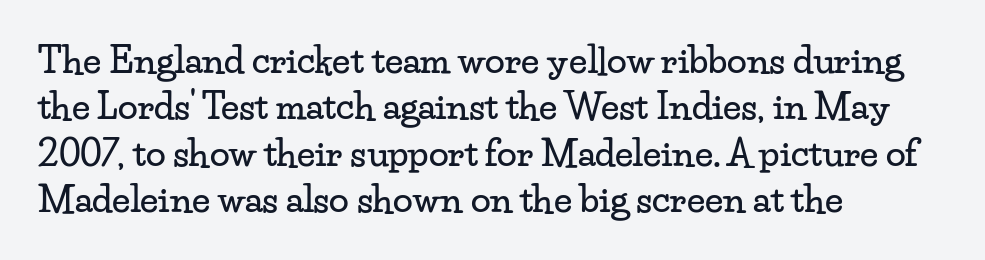
The image shows 36 px wide serif type, upright; set left-aligned, normal line spacing (1.29x), normal letter spacing, not underlined; low stroke contrast and a small x-height.
